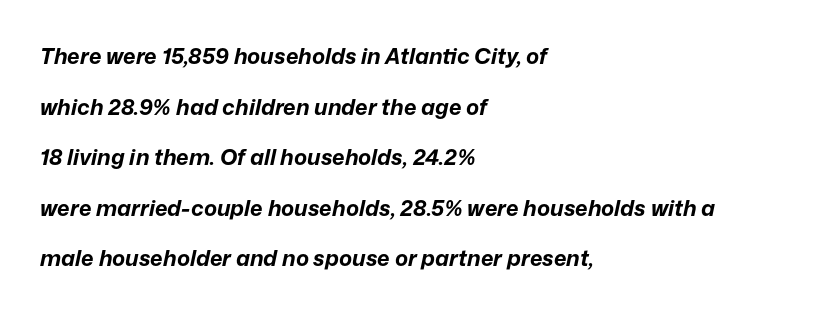
Q: Is the text bold? A: Yes.
Q: Is the text italic (slanted)? A: Yes, it leans right by about 12 degrees.
Q: Is the text underlined? A: No.
Q: How is the paragraph aligned? A: Left-aligned.
Q: Is the spacing between letters normal or unusually wide? A: Normal.
Q: Is the spacing between lines tight, normal or loose? A: Loose.
